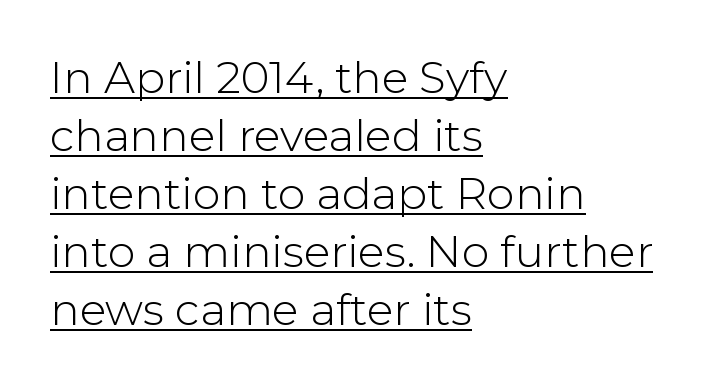
The image shows 44 px light sans-serif type, upright; set left-aligned, normal line spacing (1.32x), normal letter spacing, underlined; low stroke contrast and a medium x-height.
